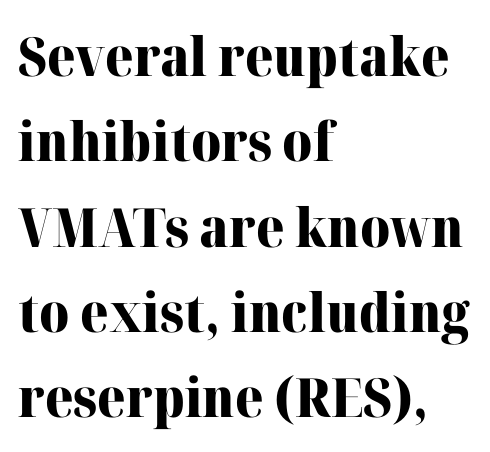
The image shows 54 px heavy serif type, upright; set left-aligned, normal line spacing (1.58x), normal letter spacing, not underlined; high stroke contrast and a medium x-height.
